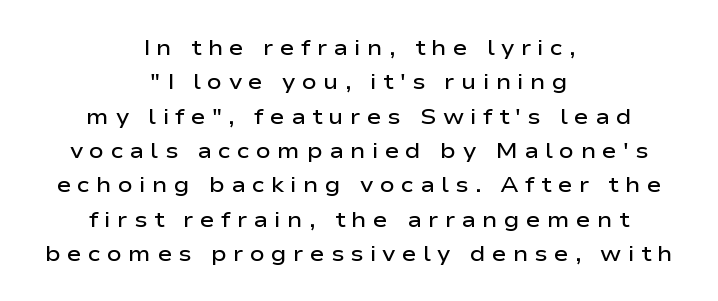
How heavy is the stroke? Medium-heavy — a semibold, shy of bold. The foot of each line stays bare and open. Notice how the stems are strictly vertical — no italics here. The typesetter chose a symmetrical, centered arrangement here. The block of text has a typical density, with ordinary space between rows.
